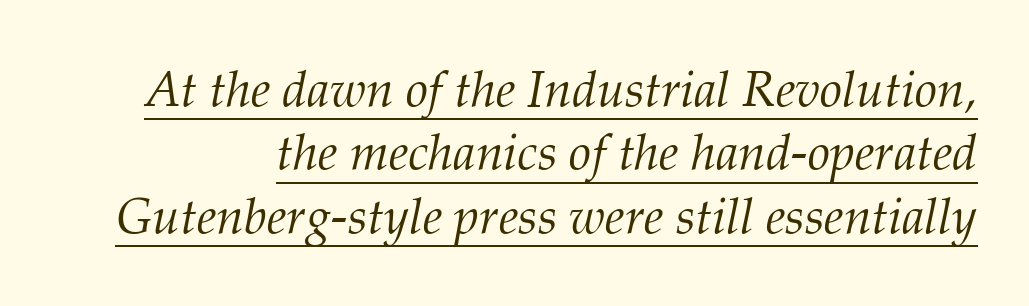
The weight tops out at a normal text grade. The passage shown is typed in a proportional face where columns would drift. The words here are underlined. Between one letter and the next there's only the usual sliver of space. Serifs: yes, visible at the terminals of the letterforms.
